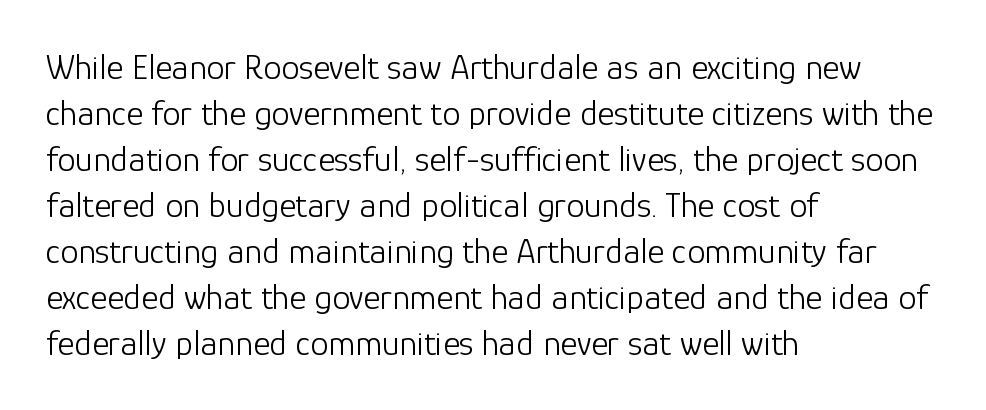
No word sits above an underline. Is there much room between lines? A standard amount, neither cramped nor airy. There is no visible air inserted between adjacent glyphs. Each letter's strokes conclude bluntly, with no projecting serifs. The setting favours the left margin, as ordinary paragraphs usually do. These lines were composed using upright roman letters.
